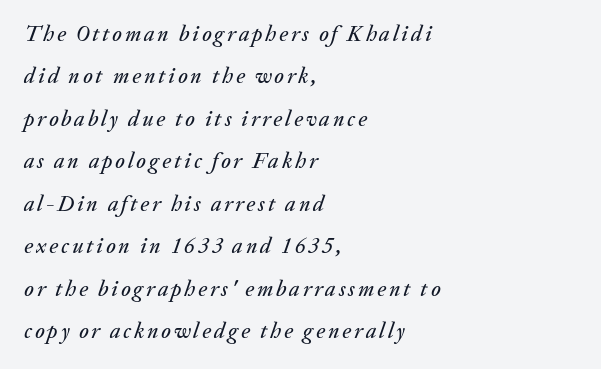
{"italic": "yes", "lean": "right", "slant_degrees": 20, "underline": "no", "align": "left", "line_spacing": "loose", "line_spacing_ratio": 1.93, "glyph_px": 22}
